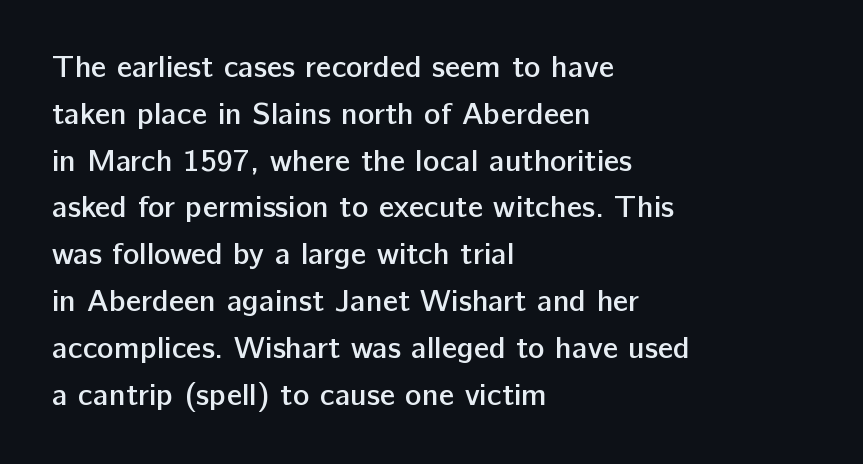
The image shows 31 px semibold sans-serif type, upright; set left-aligned, normal line spacing (1.51x), normal letter spacing, not underlined; low stroke contrast and a medium x-height.
